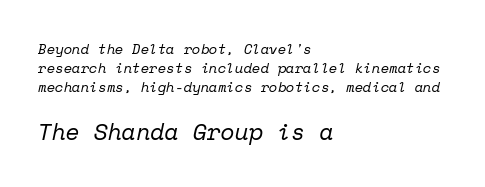
The image shows 23 px text type, italic (leaning right); set left-aligned, normal line spacing (1.37x), normal letter spacing, not underlined; the second (bottom) block is 1.64x larger.
